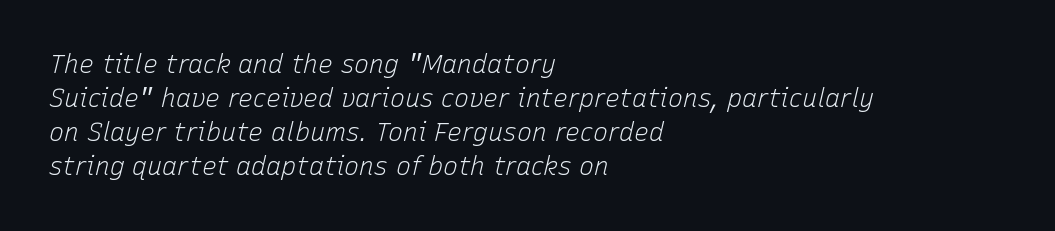
The string is rendered with underlining switched off. Each new line begins a customary step beneath the previous one. Nothing unusual about the tracking: characters are spaced as the font intends. The strokes carry an ordinary text weight at most.
